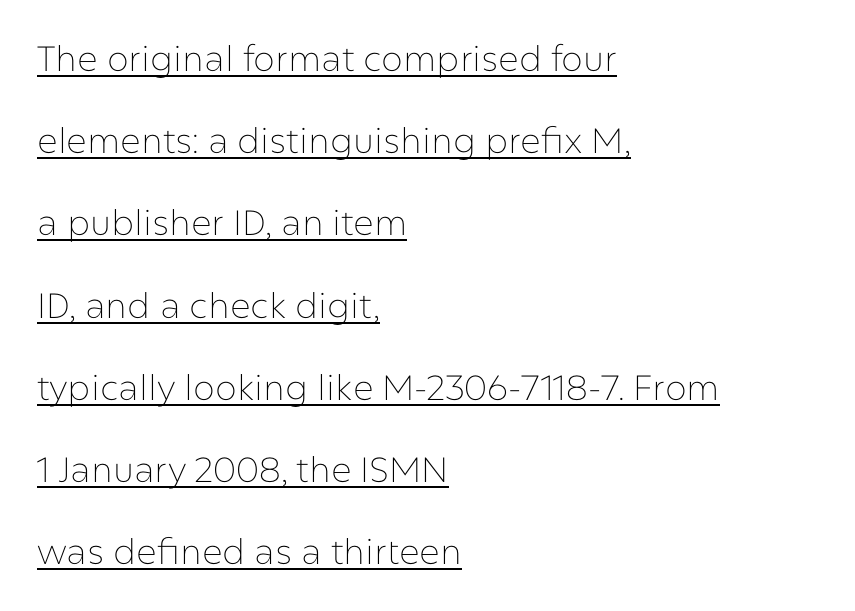
Q: Is the text bold? A: No.
Q: Is the text italic (slanted)? A: No, it is upright.
Q: Is the typeface a serif or a sans-serif typeface? A: Sans-serif.
Q: Is the text underlined? A: Yes.
Q: How is the paragraph aligned? A: Left-aligned.
Q: Is the spacing between letters normal or unusually wide? A: Normal.
Q: Is the spacing between lines tight, normal or loose? A: Loose.
Q: Width (condensed, normal, or wide)? A: Normal.
Q: Stroke contrast? A: Low.
Q: x-height? A: Medium.
Q: Monospaced? A: No.
